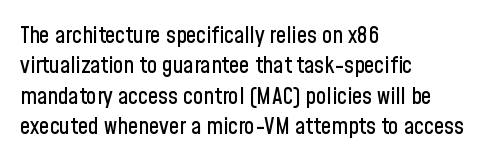
{"italic": "no", "underline": "no", "align": "left", "line_spacing": "normal", "line_spacing_ratio": 1.32, "letter_spacing": "normal", "letter_spacing_em": 0.0, "glyph_px": 23}
